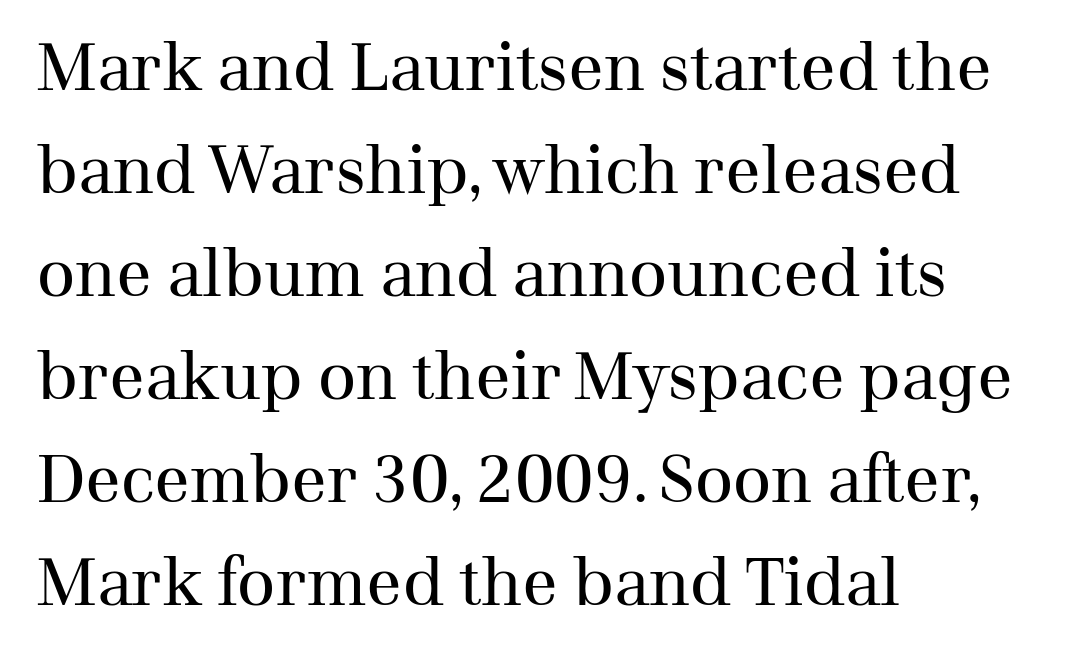
The horizontal fit of the characters is conventional and even. The space between consecutive lines is moderate. Only glyphs here, with clear space below each row. The letters look calm and open, with moderate or lighter stems.
